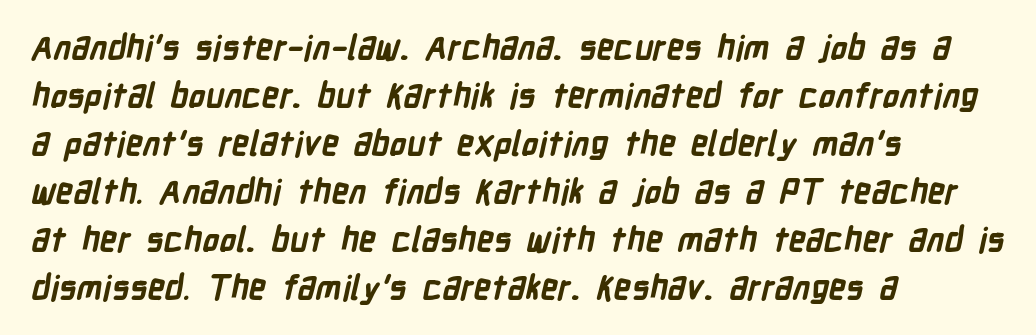
Q: Is the text bold? A: Yes.
Q: Is the typeface a serif or a sans-serif typeface? A: Sans-serif.
Q: Is the text underlined? A: No.
Q: How is the paragraph aligned? A: Left-aligned.
Q: Is the spacing between letters normal or unusually wide? A: Normal.
Q: Is the spacing between lines tight, normal or loose? A: Normal.
Q: Width (condensed, normal, or wide)? A: Condensed.
Q: Stroke contrast? A: Low.
Q: x-height? A: Medium.
Q: Monospaced? A: No.
